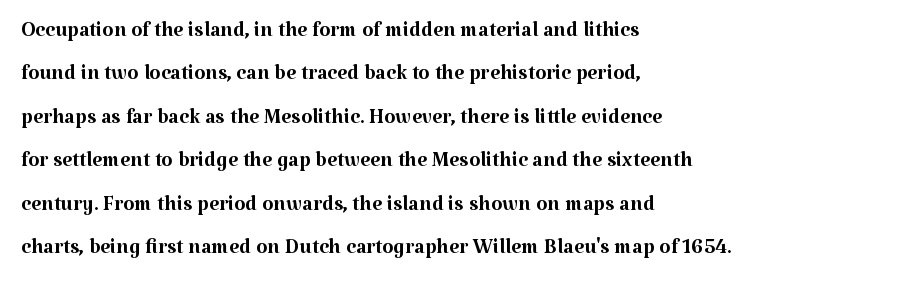
{"serif": "yes", "italic": "no", "bold": "no", "weight": "regular", "width": "normal", "stroke_contrast": "medium", "x_height": "medium", "monospaced": "no", "underline": "no", "align": "left", "line_spacing": "normal", "line_spacing_ratio": 1.5, "letter_spacing": "normal", "letter_spacing_em": 0.0, "glyph_px": 29}
